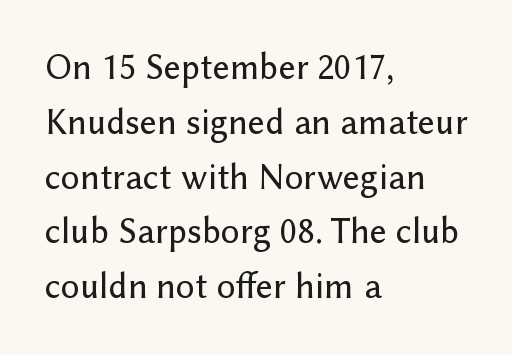
This rendering employs a face without finishing strokes, i.e., a sans-serif. The face used here is rendered with its standard letterfit. In CSS terms this would be text-align: left. Ascenders rise straight up at ninety degrees.
